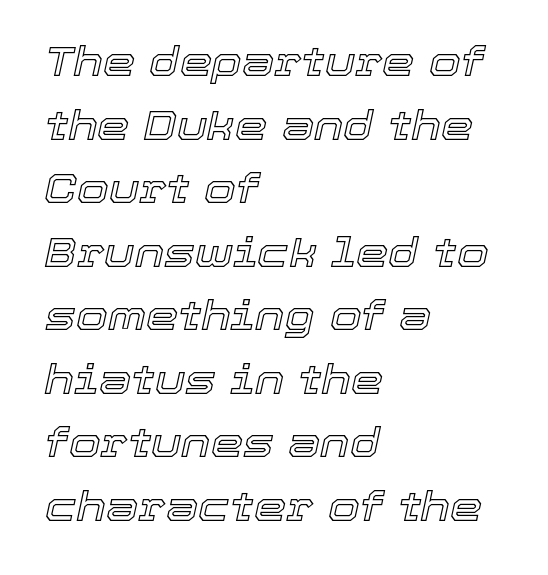
Q: Is the text italic (slanted)? A: Yes, it leans right by about 12 degrees.
Q: Is the text underlined? A: No.
Q: How is the paragraph aligned? A: Left-aligned.
Q: Is the spacing between letters normal or unusually wide? A: Normal.
Q: Is the spacing between lines tight, normal or loose? A: Normal.
Q: Width (condensed, normal, or wide)? A: Normal.
Q: x-height? A: Medium.
Q: Monospaced? A: No.
